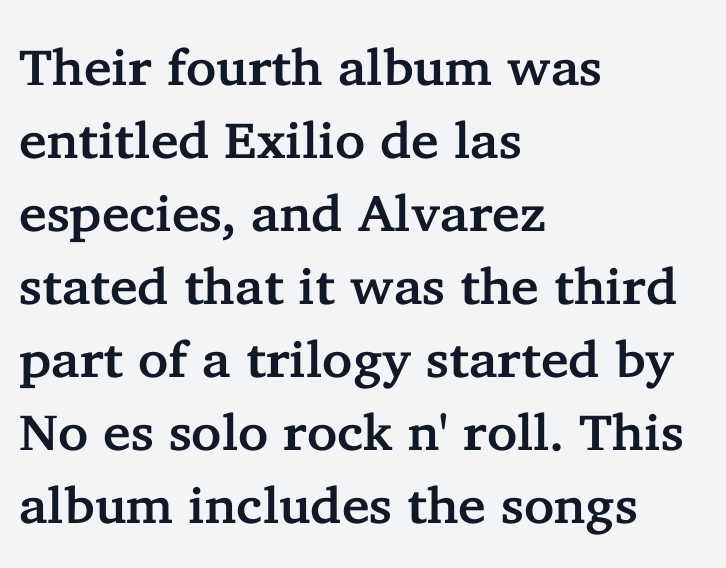
Q: Is the text italic (slanted)? A: No, it is upright.
Q: Is the typeface a serif or a sans-serif typeface? A: Serif.
Q: Is the text underlined? A: No.
Q: How is the paragraph aligned? A: Left-aligned.
Q: Is the spacing between letters normal or unusually wide? A: Normal.
Q: Is the spacing between lines tight, normal or loose? A: Normal.
Q: Width (condensed, normal, or wide)? A: Normal.
Q: Stroke contrast? A: Low.
Q: x-height? A: Medium.
Q: Monospaced? A: No.
